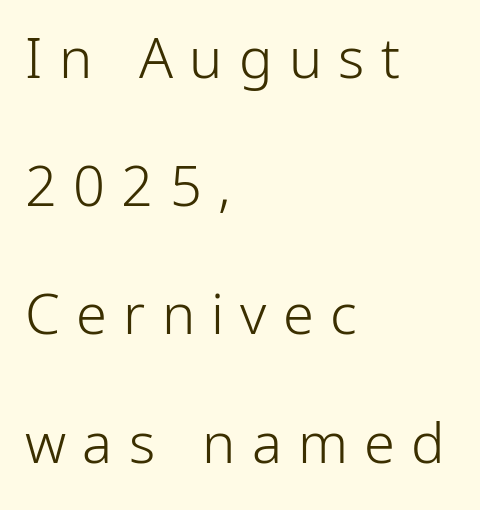
A bare baseline throughout the passage. Leading: increased. The letters look calm and open, with moderate or lighter stems. Nope, not italic — everything's standing straight. The rendering shows plain stroke endings on the letterforms — a sans-serif design.
